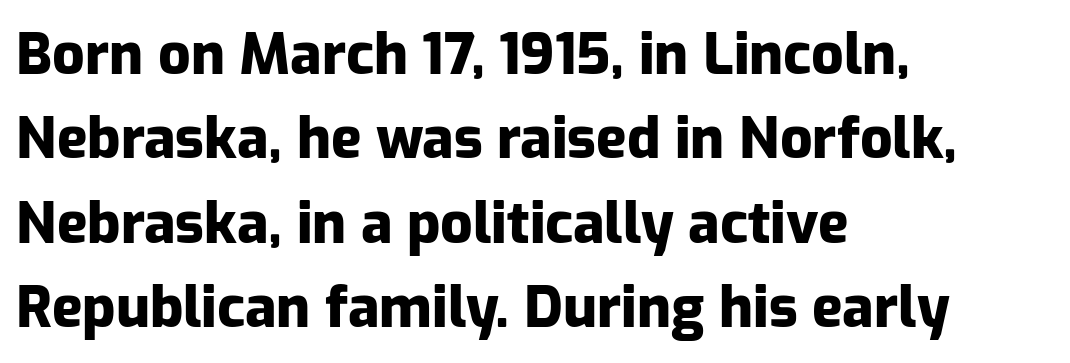
The image shows 57 px heavy sans-serif type, upright; set left-aligned, normal line spacing (1.48x), normal letter spacing, not underlined; low stroke contrast and a medium x-height.
